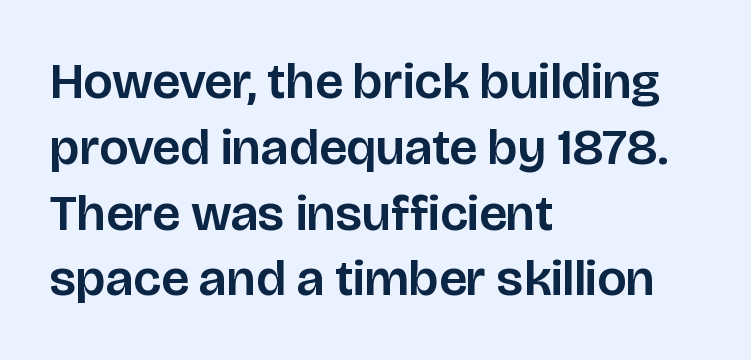
The face used here is proportionally spaced, like ordinary book or web type. The zone under the glyphs is completely vacant. Typographically, this falls in the sans-serif category. Designer's note — italics off, roman on. Tracking value appears to be zero — textbook default spacing. Students, observe: this is what conventionally led text looks like.
